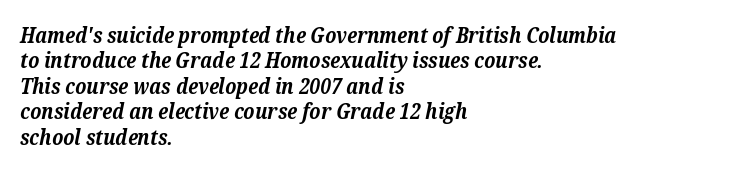
The image shows 21 px bold type, italic (leaning right); set left-aligned, line spacing 1.21x, normal letter spacing, not underlined.
